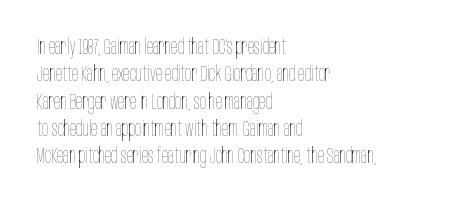
{"italic": "no", "bold": "no", "underline": "no", "align": "left", "line_spacing": "normal", "line_spacing_ratio": 1.3, "letter_spacing": "normal", "letter_spacing_em": 0.0, "glyph_px": 21}
